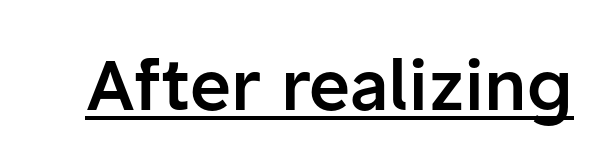
{"serif": "no", "italic": "no", "bold": "semi", "weight": "semibold", "width": "normal", "stroke_contrast": "low", "x_height": "medium", "monospaced": "no", "underline": "yes", "letter_spacing": "normal", "letter_spacing_em": 0.0, "glyph_px": 70}
